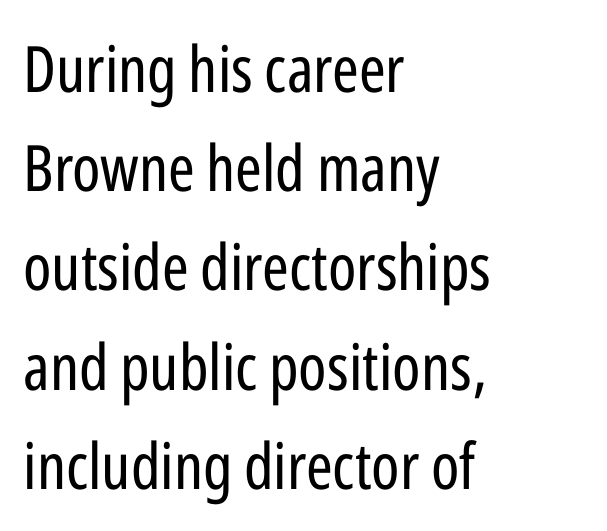
The image shows 64 px regular-weight, condensed sans-serif type, upright; set left-aligned, normal line spacing (1.55x), normal letter spacing, not underlined; low stroke contrast and a medium x-height.
